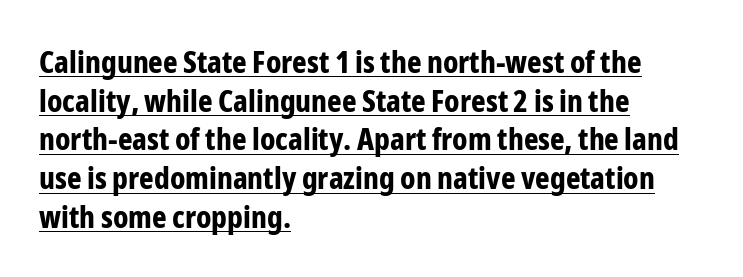
The image shows 31 px bold, condensed sans-serif type, upright; set left-aligned, normal line spacing (1.25x), normal letter spacing, underlined; low stroke contrast and a medium x-height.
